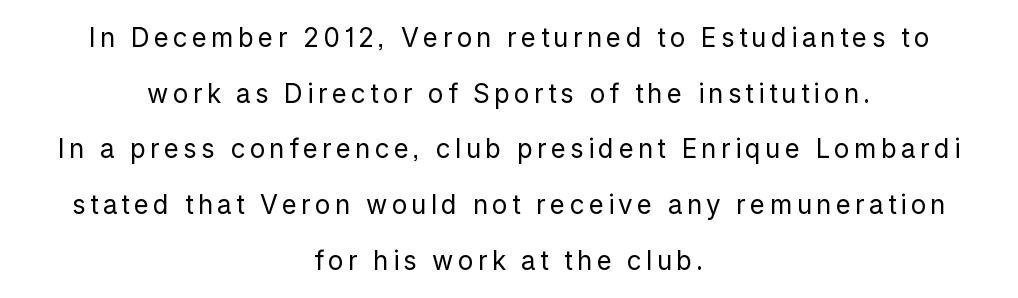
The image shows 26 px text type, upright; set centered, loose line spacing (2.14x), not underlined.
